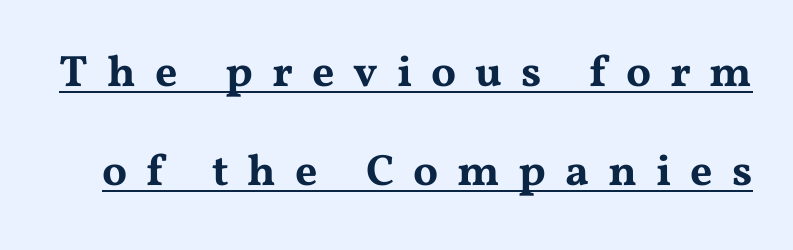
Between one letter and the next there's a generous, obvious gap. Quick note: underline on. The passage shown is typeset with a serif family. The rendering uses a large line-height, opening up the rows. Spacing verdict: proportional, widths tailored to each character. Ordinary non-slanted type is in use.
